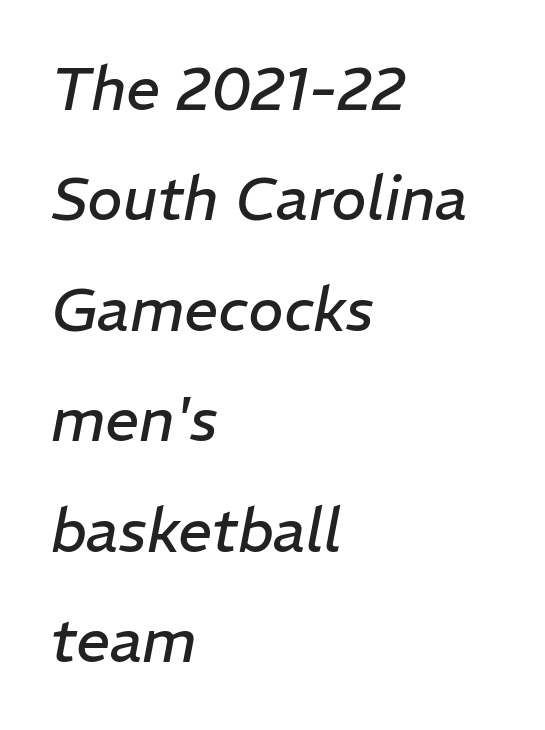
Q: Is the text bold? A: No.
Q: Is the text italic (slanted)? A: Yes, it leans right by about 11 degrees.
Q: Is the text underlined? A: No.
Q: How is the paragraph aligned? A: Left-aligned.
Q: Is the spacing between letters normal or unusually wide? A: Normal.
Q: Width (condensed, normal, or wide)? A: Normal.
Q: Stroke contrast? A: Low.
Q: x-height? A: Medium.
Q: Monospaced? A: No.
